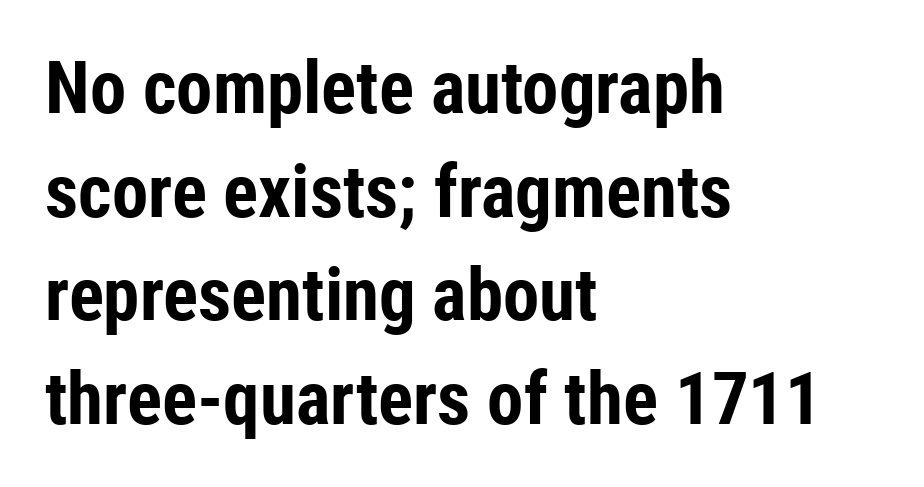
{"serif": "no", "italic": "no", "bold": "yes", "weight": "bold", "width": "condensed", "stroke_contrast": "low", "x_height": "medium", "monospaced": "no", "underline": "no", "align": "left", "line_spacing": "normal", "line_spacing_ratio": 1.42, "letter_spacing": "normal", "letter_spacing_em": 0.0, "glyph_px": 73}
